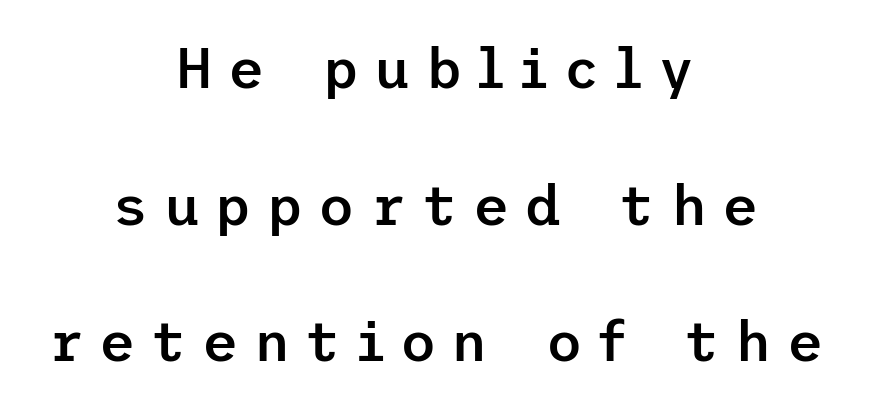
{"serif": "no", "italic": "no", "bold": "semi", "weight": "semibold", "width": "normal", "stroke_contrast": "low", "x_height": "medium", "underline": "no", "align": "center", "line_spacing": "loose", "line_spacing_ratio": 2.44, "letter_spacing": "wide", "letter_spacing_em": 0.27, "glyph_px": 56}
